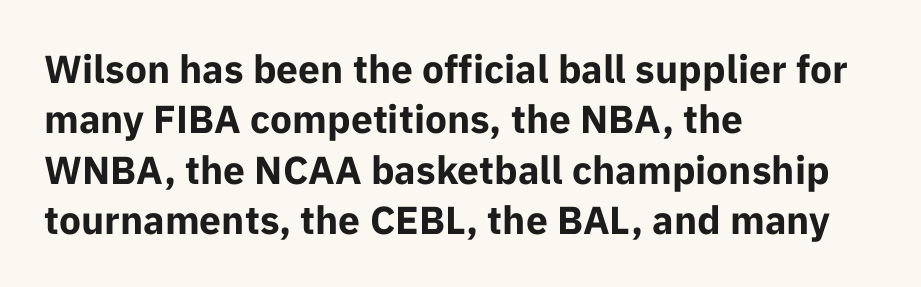
The image shows 39 px bold sans-serif type, upright; set left-aligned, normal line spacing (1.29x), normal letter spacing, not underlined; low stroke contrast and a medium x-height.
